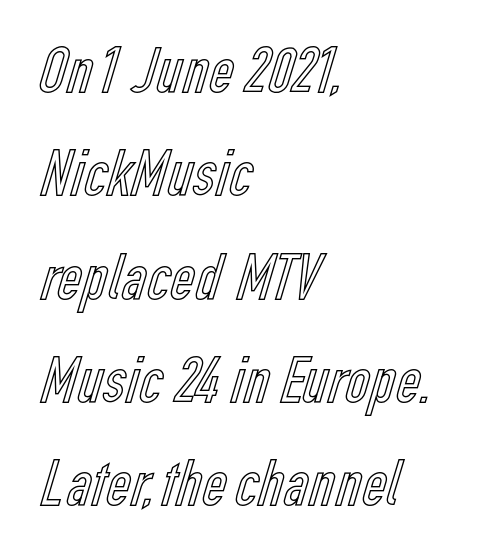
The image shows 68 px condensed type; set left-aligned, normal line spacing (1.52x), normal letter spacing, not underlined; a medium x-height.
